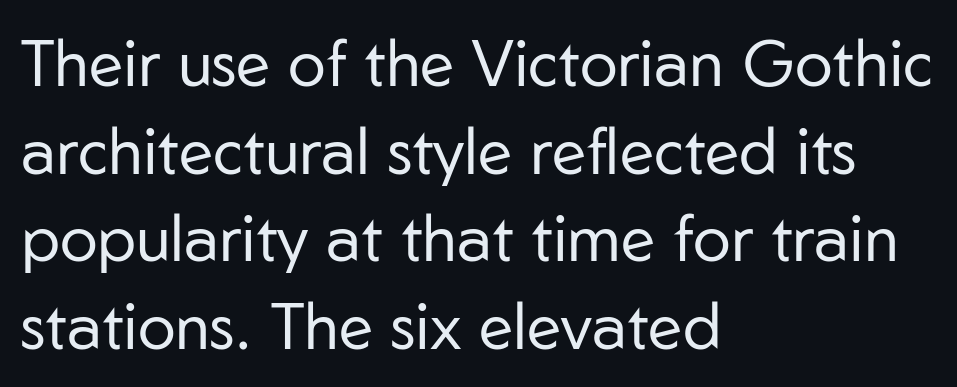
The letters stand upright; this is a roman face. I'd call this a sans setting — the letters go barefoot. The rendering uses natural spacing where letterforms have individual widths. Rule under the text: the space is simply empty.
